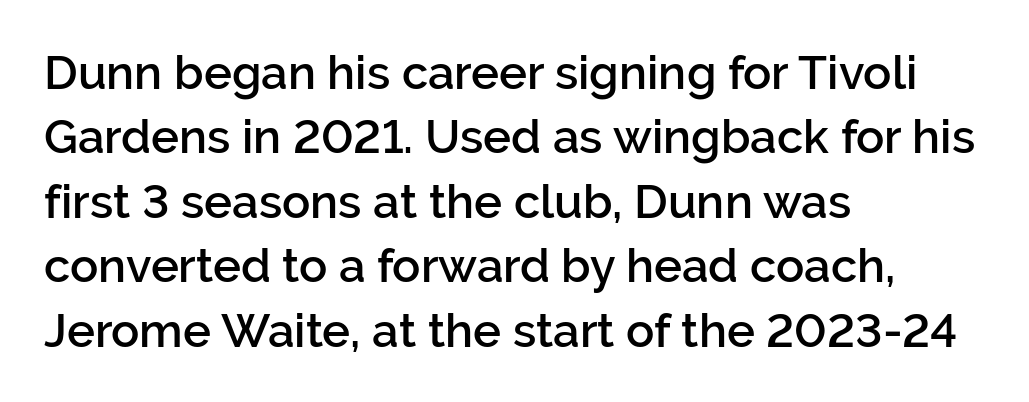
{"serif": "no", "italic": "no", "bold": "semi", "weight": "semibold", "width": "normal", "stroke_contrast": "low", "x_height": "medium", "monospaced": "no", "underline": "no", "align": "left", "line_spacing": "normal", "line_spacing_ratio": 1.37, "letter_spacing": "normal", "letter_spacing_em": 0.0, "glyph_px": 47}
